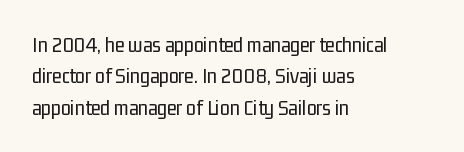
The image shows 22 px text type, upright; set left-aligned, normal line spacing (1.43x), normal letter spacing, not underlined.
